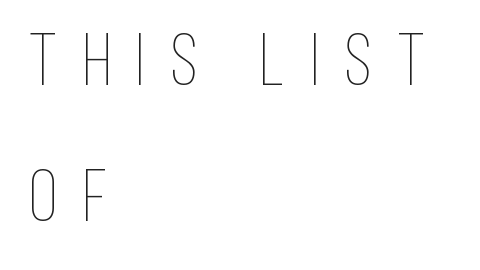
Summary of weight: not heavy and not bold. The line texture is sparse and dotted thanks to wide tracking. You can tell it's not italic because the verticals are truly vertical. This rendering uses left alignment, leaving the right contour irregular. The space directly below the letters is spotless. Note the varied advance widths — an 'i' is clearly narrower than an 'm'.
